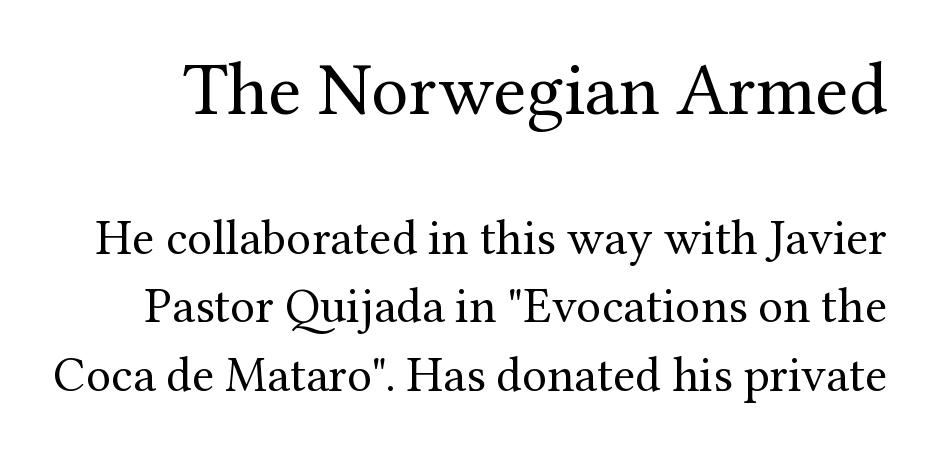
The image shows 75 px regular-weight serif type, upright; set normal line spacing (1.37x), normal letter spacing, not underlined; the first (top) block is 1.5x larger; medium stroke contrast and a medium x-height.
